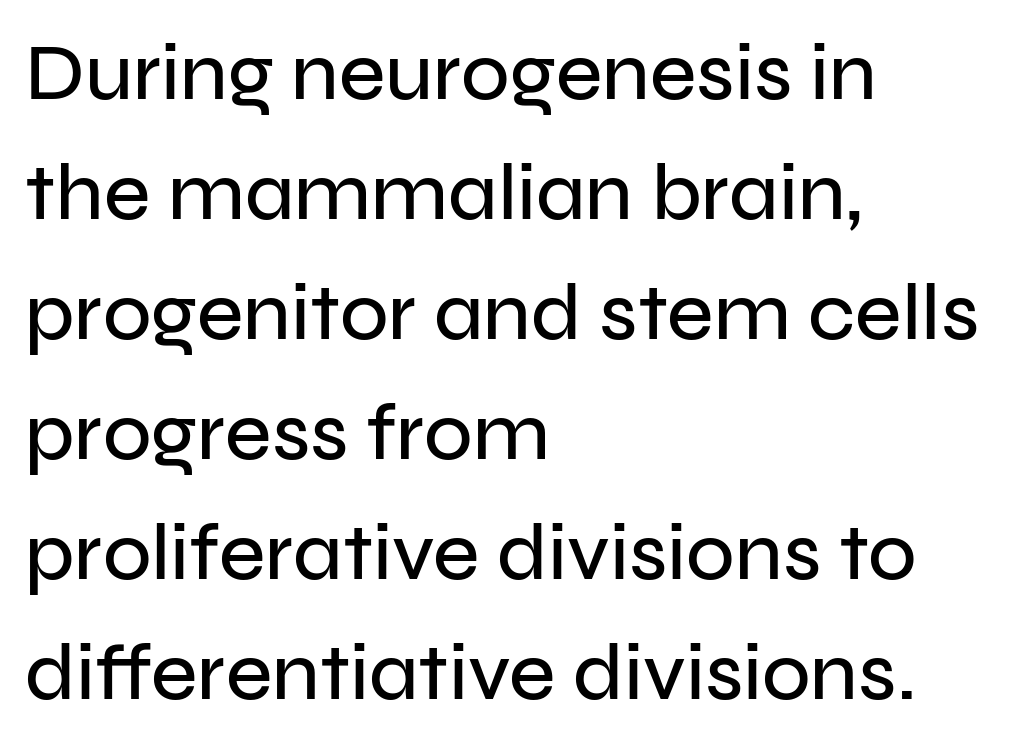
To sum up the face: it is a sans, with no serifs. Plain, unruled lines of type. The rows are spaced the way most documents space them. The letters stand straight up with perfectly vertical stems. A student would call this left alignment; a typographer would say flush left, rag right. Here the glyphs are tracked normally, forming tight word shapes.
